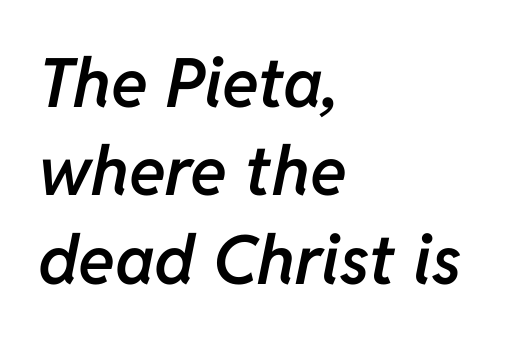
Q: Is the text bold? A: Semi-bold.
Q: Is the text italic (slanted)? A: Yes, it leans right by about 11 degrees.
Q: Is the text underlined? A: No.
Q: How is the paragraph aligned? A: Left-aligned.
Q: Is the spacing between letters normal or unusually wide? A: Normal.
Q: Is the spacing between lines tight, normal or loose? A: Normal.
Q: Width (condensed, normal, or wide)? A: Normal.
Q: Stroke contrast? A: Low.
Q: x-height? A: Medium.
Q: Monospaced? A: No.
